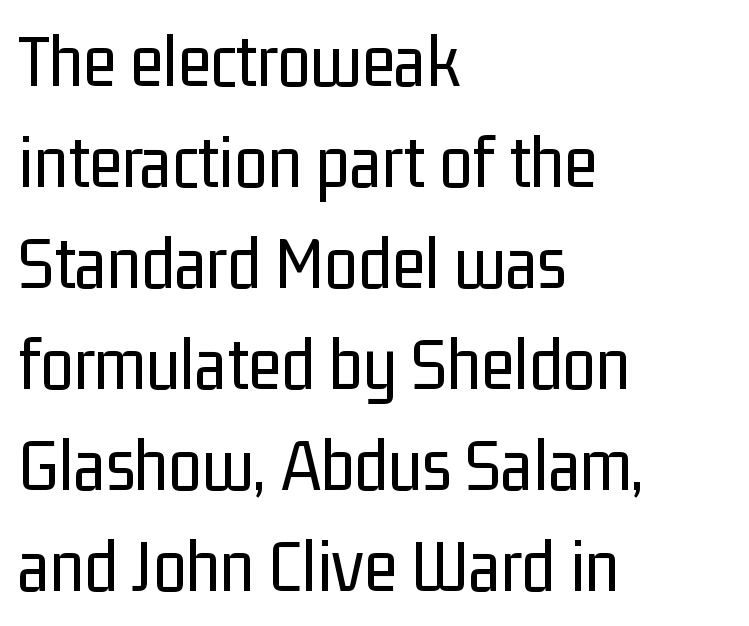
Stem width sits at or under what a default text font uses. Look at the tracking — it's just the regular setting, nothing added. I'd call this a sans setting — the letters go barefoot. Evenly set lines give the paragraph a standard silhouette.
